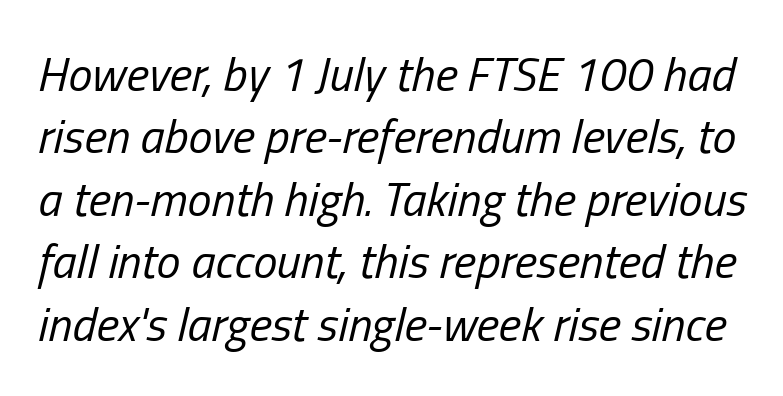
Q: Is the text bold? A: No.
Q: Is the text italic (slanted)? A: Yes, it leans right by about 13 degrees.
Q: Is the text underlined? A: No.
Q: Is the spacing between letters normal or unusually wide? A: Normal.
Q: Is the spacing between lines tight, normal or loose? A: Normal.
Q: Width (condensed, normal, or wide)? A: Condensed.
Q: Stroke contrast? A: Low.
Q: x-height? A: Medium.
Q: Monospaced? A: No.
